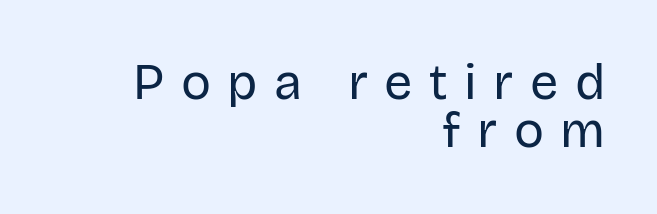
{"serif": "no", "italic": "no", "bold": "no", "weight": "regular", "width": "normal", "stroke_contrast": "low", "x_height": "large", "monospaced": "no", "underline": "no", "align": "right", "line_spacing": "tight", "line_spacing_ratio": 0.97, "letter_spacing": "wide", "letter_spacing_em": 0.33, "glyph_px": 50}
